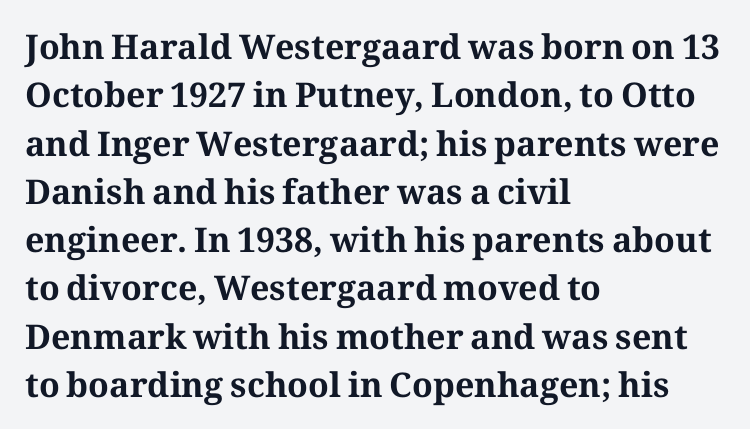
Is the type bold? Yes — the strokes are clearly thick and heavy. These lines were composed using upright roman letters. Typeset ragged right — the left edge is the straight one. How are the letters spaced? Ordinarily, with no added tracking. Descender tails drop into unmarked territory. The glyphs in this specimen are seriffed.
